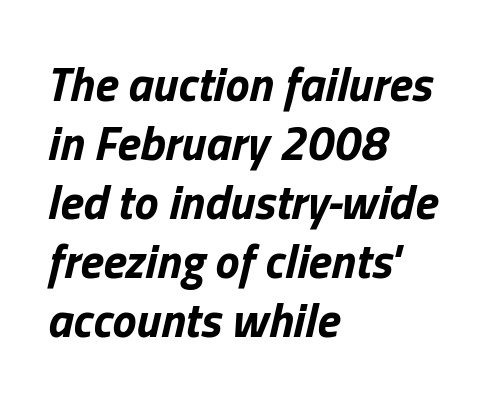
Q: Is the text bold? A: Yes.
Q: Is the text italic (slanted)? A: Yes, it leans right by about 13 degrees.
Q: Is the text underlined? A: No.
Q: How is the paragraph aligned? A: Left-aligned.
Q: Is the spacing between letters normal or unusually wide? A: Normal.
Q: Width (condensed, normal, or wide)? A: Normal.
Q: Stroke contrast? A: Low.
Q: x-height? A: Medium.
Q: Monospaced? A: No.
